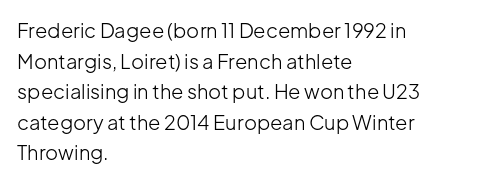
{"italic": "no", "bold": "no", "underline": "no", "align": "left", "line_spacing": "normal", "line_spacing_ratio": 1.53, "letter_spacing": "normal", "letter_spacing_em": 0.0, "glyph_px": 20}
